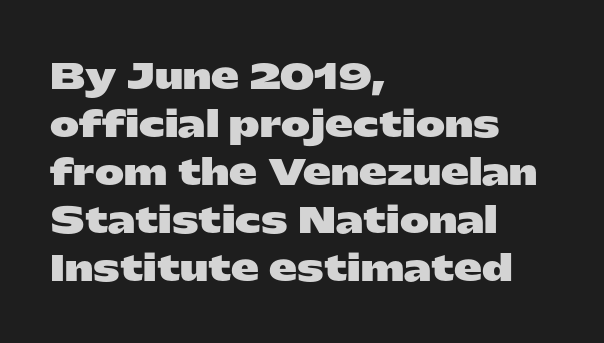
{"serif": "no", "italic": "no", "bold": "yes", "weight": "heavy", "width": "wide", "stroke_contrast": "low", "x_height": "medium", "monospaced": "no", "underline": "no", "align": "left", "line_spacing": "normal", "line_spacing_ratio": 1.37, "letter_spacing": "normal", "letter_spacing_em": 0.0, "glyph_px": 35}
